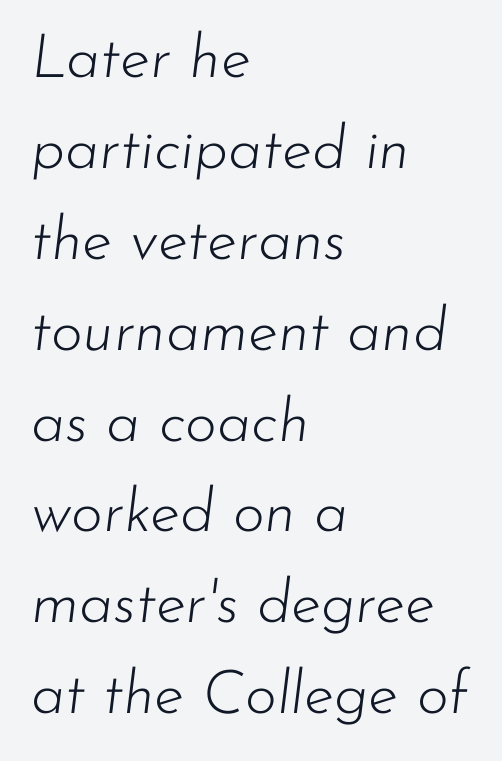
Q: Is the text bold? A: No.
Q: Is the text italic (slanted)? A: Yes, it leans right by about 7 degrees.
Q: Is the text underlined? A: No.
Q: How is the paragraph aligned? A: Left-aligned.
Q: Is the spacing between letters normal or unusually wide? A: Normal.
Q: Is the spacing between lines tight, normal or loose? A: Normal.
Q: Width (condensed, normal, or wide)? A: Normal.
Q: Stroke contrast? A: Low.
Q: x-height? A: Small.
Q: Monospaced? A: No.
